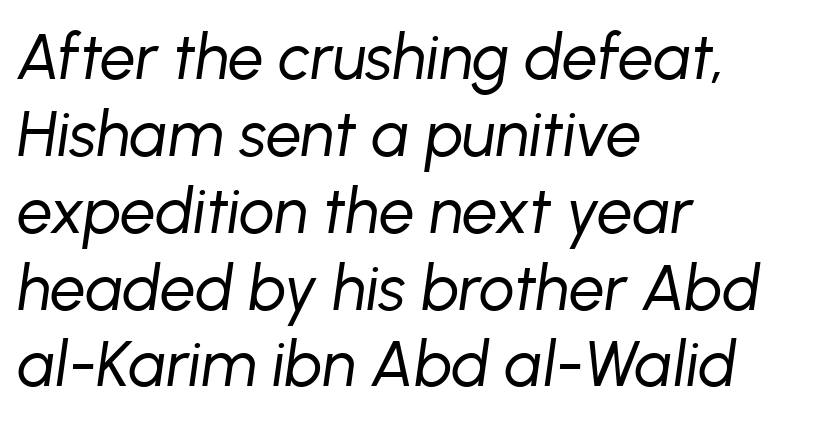
Look at the tracking — it's just the regular setting, nothing added. This sample uses an oblique cut, with every glyph tilted off the vertical. Quick note: underline off. Stems and bowls with no extra thickness — not bold.
